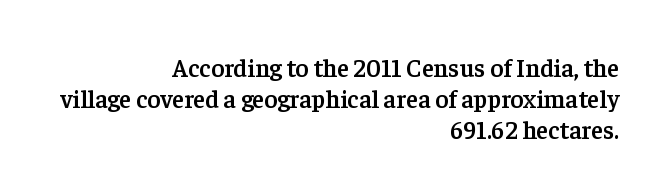
Stems and bowls a touch heavier than normal — semibold. The paragraph has a hard right edge and a soft left edge. The glyphs are unaccompanied by any horizontal stroke below them. Honestly, the letter spacing is just normal — you wouldn't notice it. This sample uses an upright cut, with every glyph sitting square on the baseline.
